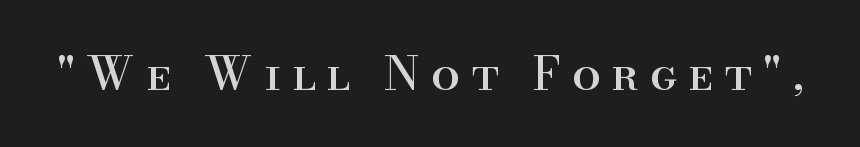
Q: Is the text italic (slanted)? A: No, it is upright.
Q: Is the typeface a serif or a sans-serif typeface? A: Serif.
Q: Is the text underlined? A: No.
Q: Is the spacing between letters normal or unusually wide? A: Unusually wide.
Q: Width (condensed, normal, or wide)? A: Normal.
Q: Stroke contrast? A: High.
Q: x-height? A: Small.
Q: Monospaced? A: No.
